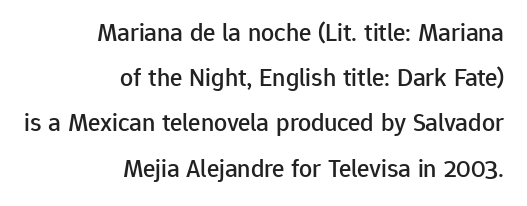
{"italic": "no", "underline": "no", "align": "right", "line_spacing_ratio": 1.74, "letter_spacing": "normal", "letter_spacing_em": 0.0, "glyph_px": 26}
